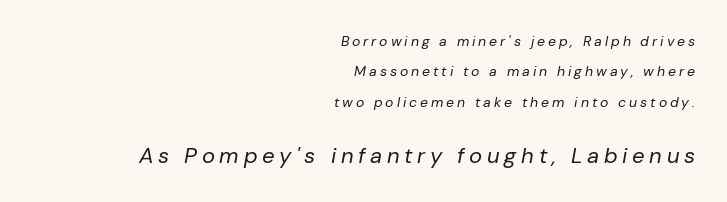
The image shows 22 px text type, italic (leaning right); set right-aligned, loose line spacing (2.17x), unusually wide letter spacing (+0.21 em), not underlined; the second (bottom) block is 1.57x larger.
